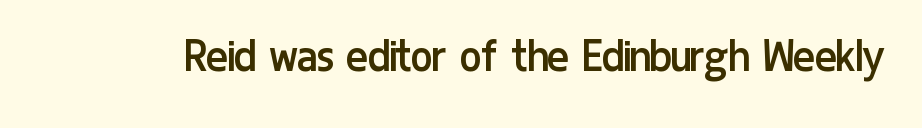
Q: Is the text bold? A: No.
Q: Is the text italic (slanted)? A: No, it is upright.
Q: Is the typeface a serif or a sans-serif typeface? A: Sans-serif.
Q: Is the text underlined? A: No.
Q: Is the spacing between letters normal or unusually wide? A: Normal.
Q: Width (condensed, normal, or wide)? A: Condensed.
Q: Stroke contrast? A: Low.
Q: x-height? A: Medium.
Q: Monospaced? A: No.
